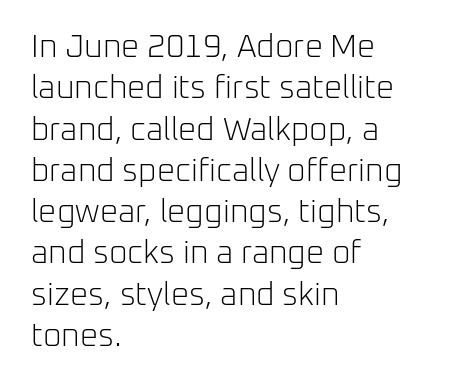
{"serif": "no", "italic": "no", "bold": "no", "weight": "light", "width": "normal", "stroke_contrast": "low", "x_height": "medium", "monospaced": "no", "underline": "no", "align": "left", "line_spacing": "normal", "line_spacing_ratio": 1.29, "letter_spacing": "normal", "letter_spacing_em": 0.0, "glyph_px": 32}
